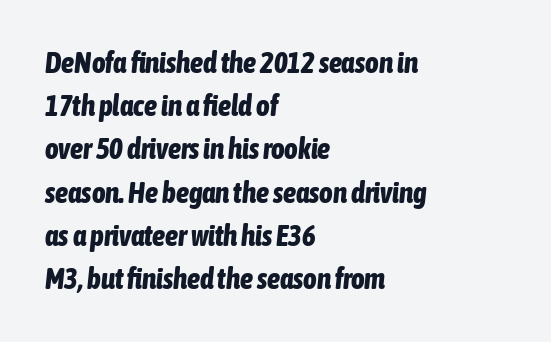
Q: Is the text bold? A: Yes.
Q: Is the text italic (slanted)? A: Yes, it leans right by about 6 degrees.
Q: Is the text underlined? A: No.
Q: How is the paragraph aligned? A: Left-aligned.
Q: Is the spacing between letters normal or unusually wide? A: Normal.
Q: Is the spacing between lines tight, normal or loose? A: Normal.
Q: Width (condensed, normal, or wide)? A: Condensed.
Q: Stroke contrast? A: Low.
Q: x-height? A: Medium.
Q: Monospaced? A: No.
